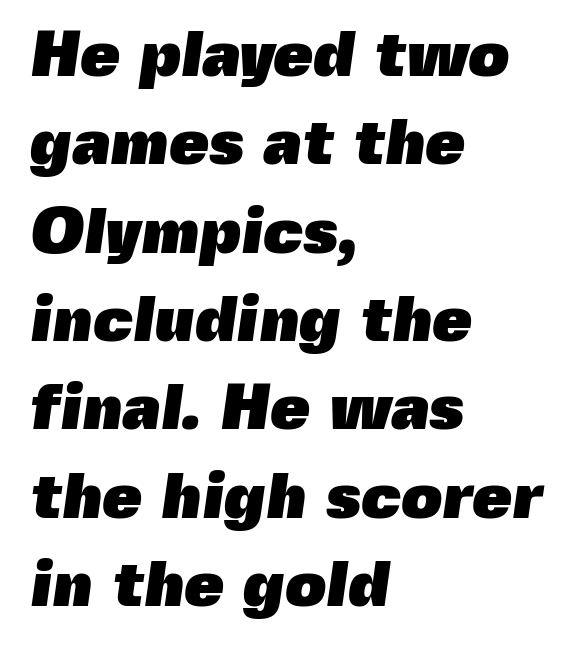
{"serif": "no", "bold": "yes", "weight": "heavy", "width": "normal", "x_height": "medium", "monospaced": "no", "underline": "no", "align": "left", "line_spacing": "normal", "line_spacing_ratio": 1.38, "letter_spacing": "normal", "letter_spacing_em": 0.0, "glyph_px": 64}
